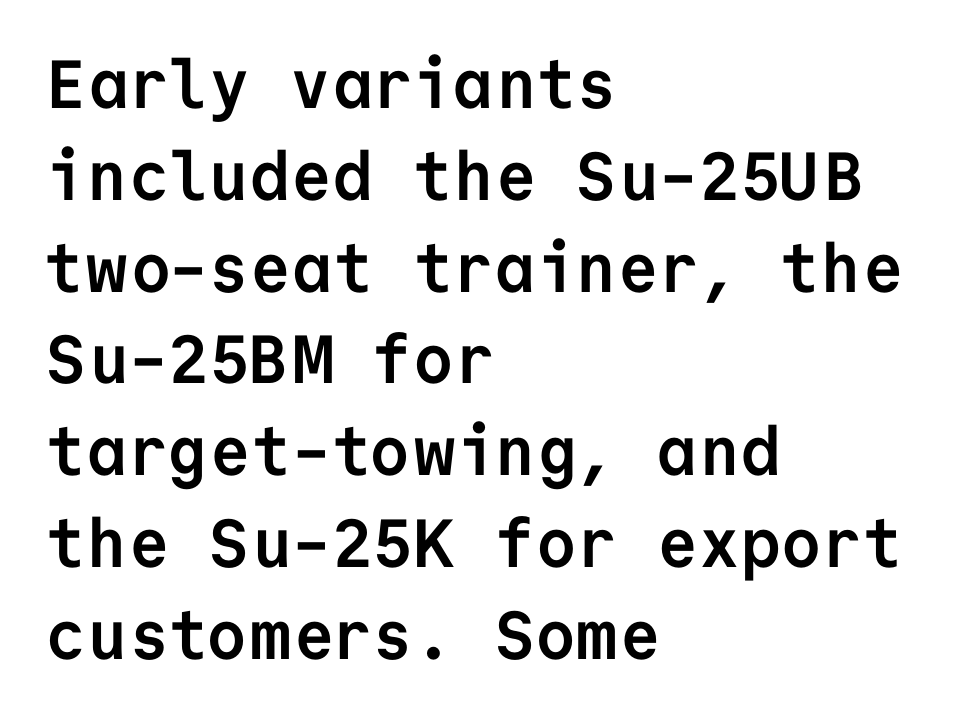
The image shows 68 px semibold sans-serif type, upright, monospaced; set left-aligned, normal line spacing (1.35x), normal letter spacing, not underlined; low stroke contrast and a medium x-height.
